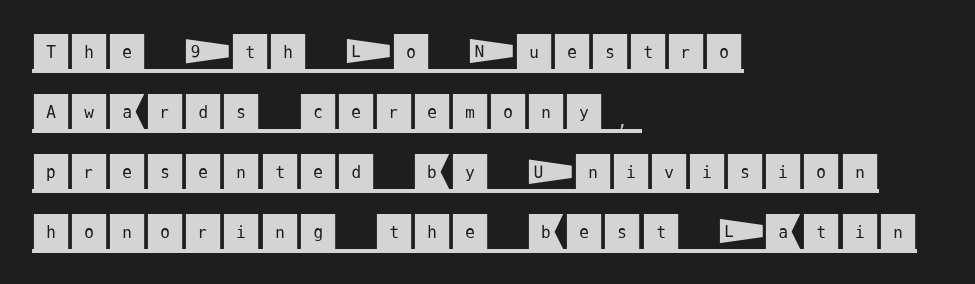
If you drew a line through each stem, it would be perfectly vertical. The compositor pushed each line to the left boundary. Regarding serifs, this sample does without them. Compared with undecorated copy, this sample adds a rule below the words. What's the leading like? Ordinary, nothing unusual. The face used here is rendered with its standard letterfit.
